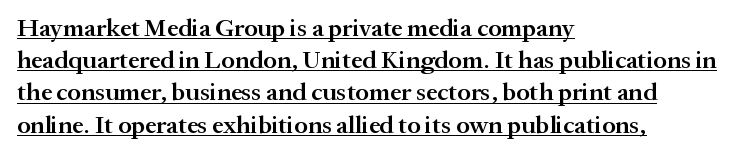
Q: Is the text bold? A: Semi-bold.
Q: Is the text italic (slanted)? A: No, it is upright.
Q: Is the text underlined? A: Yes.
Q: How is the paragraph aligned? A: Left-aligned.
Q: Is the spacing between letters normal or unusually wide? A: Normal.
Q: Is the spacing between lines tight, normal or loose? A: Normal.
